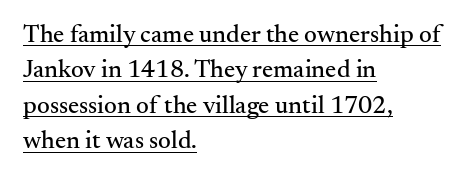
Q: Is the text italic (slanted)? A: No, it is upright.
Q: Is the text underlined? A: Yes.
Q: How is the paragraph aligned? A: Left-aligned.
Q: Is the spacing between letters normal or unusually wide? A: Normal.
Q: Is the spacing between lines tight, normal or loose? A: Normal.
